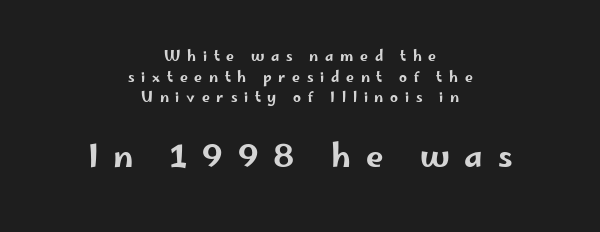
{"serif": "no", "italic": "no", "width": "wide", "stroke_contrast": "low", "x_height": "small", "monospaced": "no", "underline": "no", "align": "center", "line_spacing": "normal", "line_spacing_ratio": 1.48, "letter_spacing": "wide", "letter_spacing_em": 0.48, "larger_block": "second", "size_ratio": 2.21, "glyph_px": 31}
